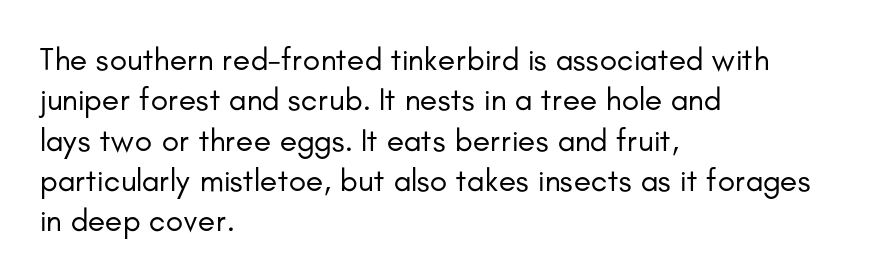
Q: Is the text bold? A: No.
Q: Is the text italic (slanted)? A: No, it is upright.
Q: Is the typeface a serif or a sans-serif typeface? A: Sans-serif.
Q: Is the text underlined? A: No.
Q: How is the paragraph aligned? A: Left-aligned.
Q: Is the spacing between letters normal or unusually wide? A: Normal.
Q: Is the spacing between lines tight, normal or loose? A: Normal.
Q: Width (condensed, normal, or wide)? A: Normal.
Q: Stroke contrast? A: Low.
Q: x-height? A: Small.
Q: Monospaced? A: No.
